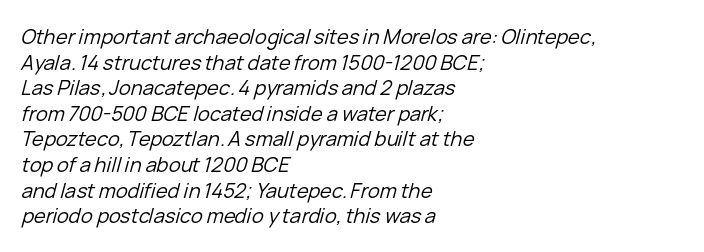
Regarding leading, the lines here are spaced in the standard way. Italic: yes, the glyphs are oblique. The letterforms sit shoulder to shoulder at normal distance. Stems here are at most as thick as an everyday book face.
